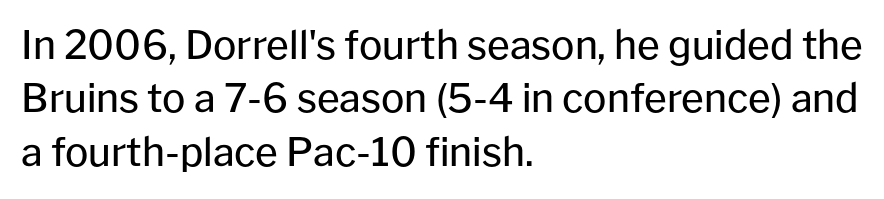
The image shows 39 px regular-weight sans-serif type, upright; set left-aligned, normal line spacing (1.37x), normal letter spacing, not underlined; low stroke contrast and a medium x-height.
